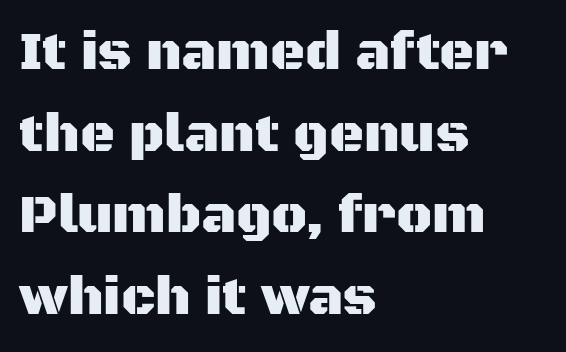
Q: Is the text italic (slanted)? A: No, it is upright.
Q: Is the typeface a serif or a sans-serif typeface? A: Sans-serif.
Q: Is the text underlined? A: No.
Q: How is the paragraph aligned? A: Left-aligned.
Q: Is the spacing between letters normal or unusually wide? A: Normal.
Q: Is the spacing between lines tight, normal or loose? A: Normal.
Q: Width (condensed, normal, or wide)? A: Normal.
Q: Stroke contrast? A: Medium.
Q: x-height? A: Large.
Q: Monospaced? A: No.
